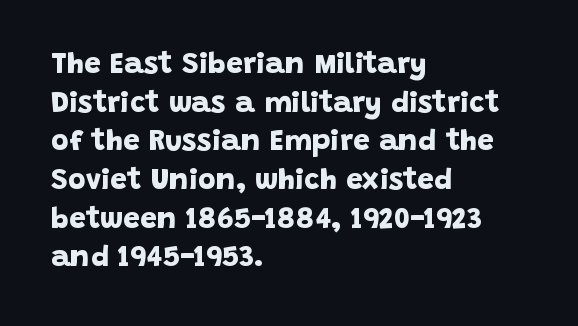
Q: Is the text bold? A: Yes.
Q: Is the typeface a serif or a sans-serif typeface? A: Sans-serif.
Q: Is the text underlined? A: No.
Q: How is the paragraph aligned? A: Left-aligned.
Q: Is the spacing between letters normal or unusually wide? A: Normal.
Q: Is the spacing between lines tight, normal or loose? A: Normal.
Q: Width (condensed, normal, or wide)? A: Normal.
Q: Stroke contrast? A: Low.
Q: x-height? A: Large.
Q: Monospaced? A: No.
